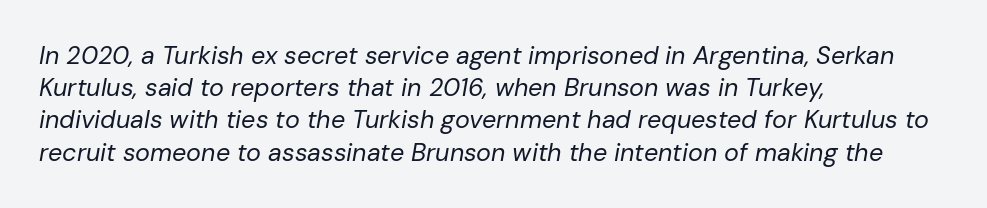
{"italic": "yes", "lean": "right", "slant_degrees": 10, "bold": "no", "underline": "no", "align": "left", "line_spacing": "normal", "line_spacing_ratio": 1.29, "letter_spacing": "normal", "letter_spacing_em": 0.0, "glyph_px": 25}
